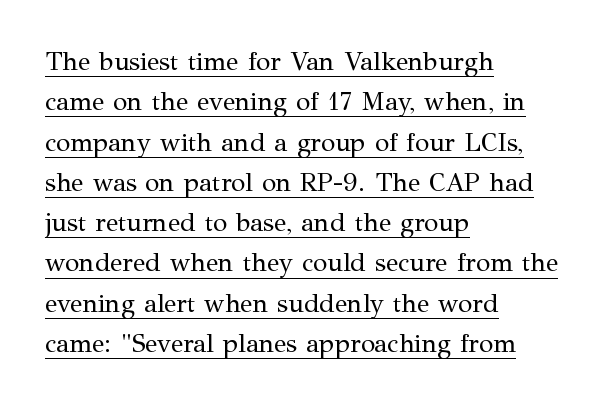
Vertical stems look standard width or narrower in stroke. Looks like someone drew a line under every word here. A normal amount of white space separates one row of letters from the next. One-word summary of the alignment: left. No italicization has been applied; the sample stays upright. In terms of letterspacing, this is plain default setting.
